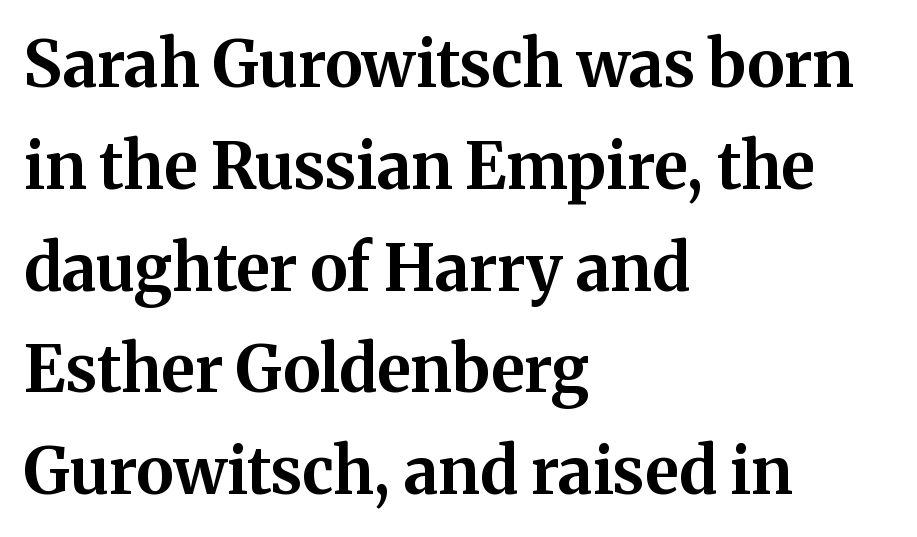
In terms of letterform style, serifs are clearly present. The setting favours the left margin, as ordinary paragraphs usually do. Nobody drew a line under any word here. I'd describe the lettering as bold — thick and assertive. No italicization has been applied; the sample stays upright.
